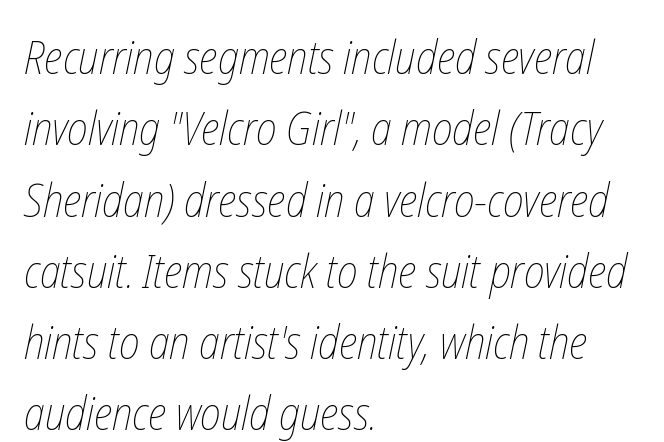
Q: Is the text bold? A: No.
Q: Is the text underlined? A: No.
Q: How is the paragraph aligned? A: Left-aligned.
Q: Is the spacing between letters normal or unusually wide? A: Normal.
Q: Is the spacing between lines tight, normal or loose? A: Normal.
Q: Width (condensed, normal, or wide)? A: Condensed.
Q: Stroke contrast? A: Low.
Q: x-height? A: Medium.
Q: Monospaced? A: No.
